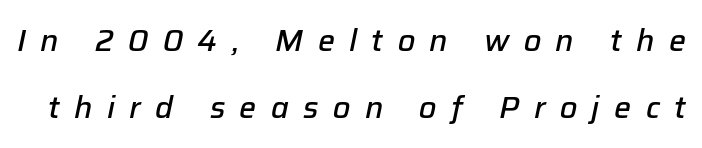
{"italic": "yes", "lean": "right", "slant_degrees": 12, "bold": "semi", "weight": "semibold", "width": "normal", "stroke_contrast": "low", "x_height": "medium", "monospaced": "no", "underline": "no", "line_spacing": "loose", "line_spacing_ratio": 2.22, "letter_spacing": "wide", "letter_spacing_em": 0.48, "glyph_px": 30}
